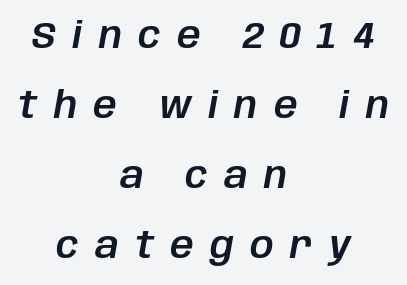
How are the letters spaced? Widely, with obvious added tracking. Line starts and ends both wander, symmetrically. This rendering features lettering with no underline. The face used here is proportionally spaced, like ordinary book or web type.
